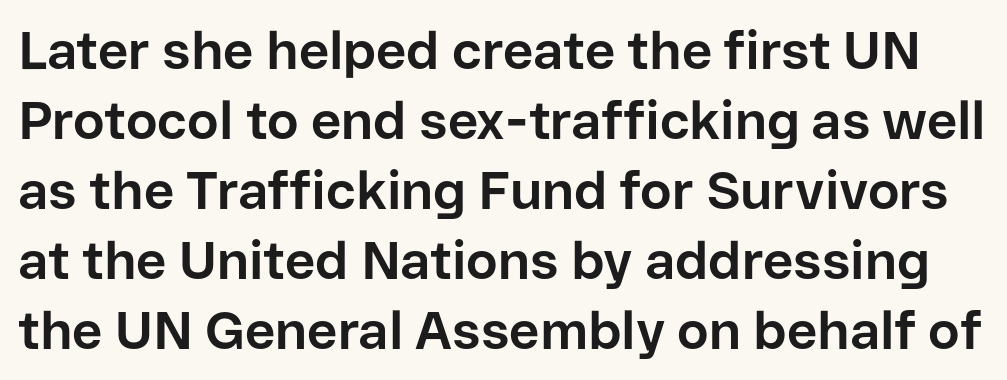
Q: Is the text bold? A: Yes.
Q: Is the text italic (slanted)? A: No, it is upright.
Q: Is the typeface a serif or a sans-serif typeface? A: Sans-serif.
Q: Is the text underlined? A: No.
Q: Is the spacing between letters normal or unusually wide? A: Normal.
Q: Is the spacing between lines tight, normal or loose? A: Normal.
Q: Width (condensed, normal, or wide)? A: Normal.
Q: Stroke contrast? A: Low.
Q: x-height? A: Medium.
Q: Monospaced? A: No.
